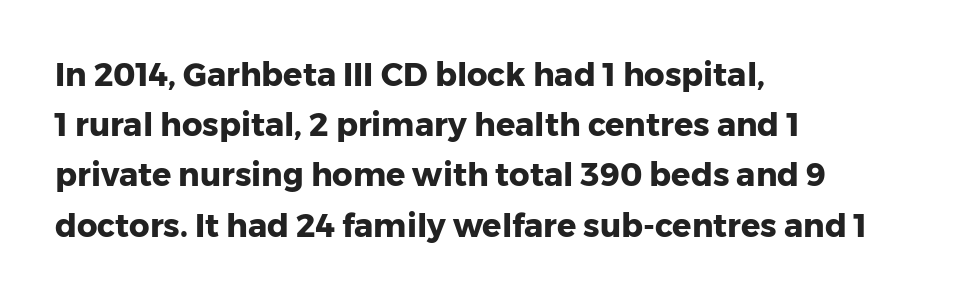
Does the type have serifs? No, each stem ends abruptly. The tracking reads as untouched default to a designer's eye. This sample is left-justified, so line endings fall wherever the words run out. These lines are rendered in a variable-pitch font. Students, observe: this is what conventionally led text looks like.
